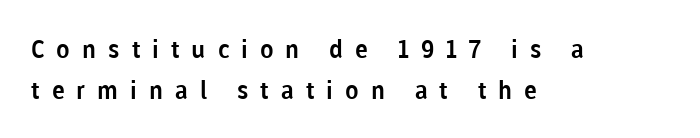
Tracking value appears strongly positive — letters spread wide. Leftover space on each line is placed entirely after the last word. Plain, unruled lines of type. Posture: vertical. Regarding leading, the lines here are spaced in the standard way.
